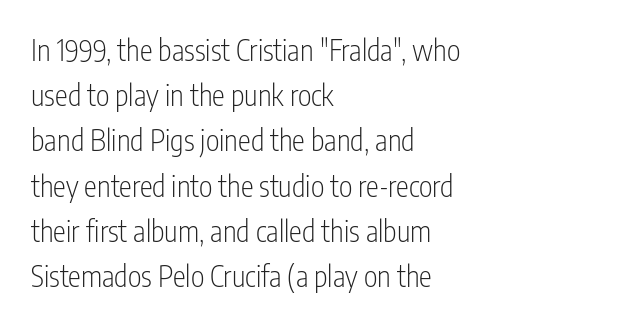
{"serif": "no", "italic": "no", "bold": "no", "weight": "light", "width": "condensed", "stroke_contrast": "low", "x_height": "medium", "monospaced": "no", "underline": "no", "align": "left", "line_spacing": "normal", "line_spacing_ratio": 1.56, "letter_spacing": "normal", "letter_spacing_em": 0.0, "glyph_px": 29}
